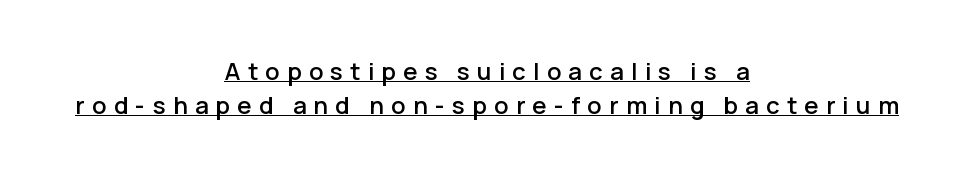
The image shows 24 px text type, upright; set centered, normal line spacing (1.43x), unusually wide letter spacing (+0.3 em), underlined.
